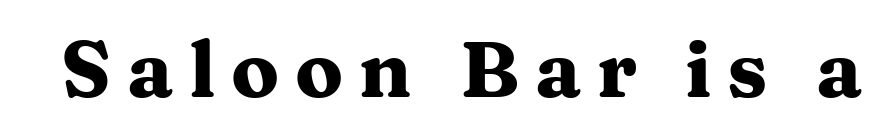
The image shows 79 px heavy, wide serif type, upright; set unusually wide letter spacing (+0.2 em), not underlined; medium stroke contrast and a medium x-height.
